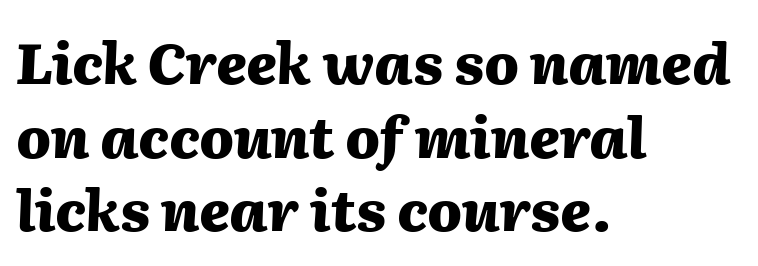
The image shows 57 px heavy type, italic (leaning right); set left-aligned, normal line spacing (1.29x), normal letter spacing, not underlined; medium stroke contrast and a medium x-height.
